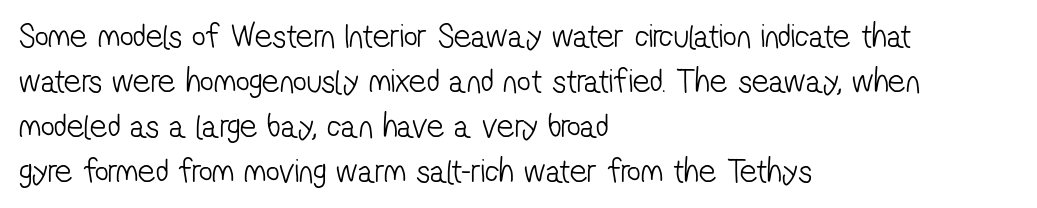
{"serif": "no", "bold": "no", "weight": "light", "width": "condensed", "stroke_contrast": "low", "x_height": "medium", "monospaced": "no", "underline": "no", "align": "left", "line_spacing": "normal", "line_spacing_ratio": 1.32, "letter_spacing": "normal", "letter_spacing_em": 0.0, "glyph_px": 34}
